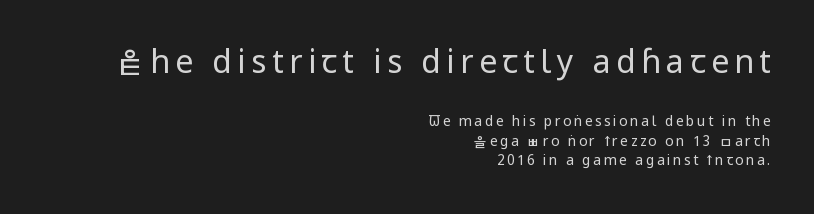
This sample has the flowing, uneven cadence of proportional lettering. The type family on display is of the sans-serif kind. The lettering holds an erect, upright posture throughout. A quiet, ordinary-to-light weight characterises the typeface. The passage shown is not underscored anywhere. Successive baselines arrive at the customary interval.
